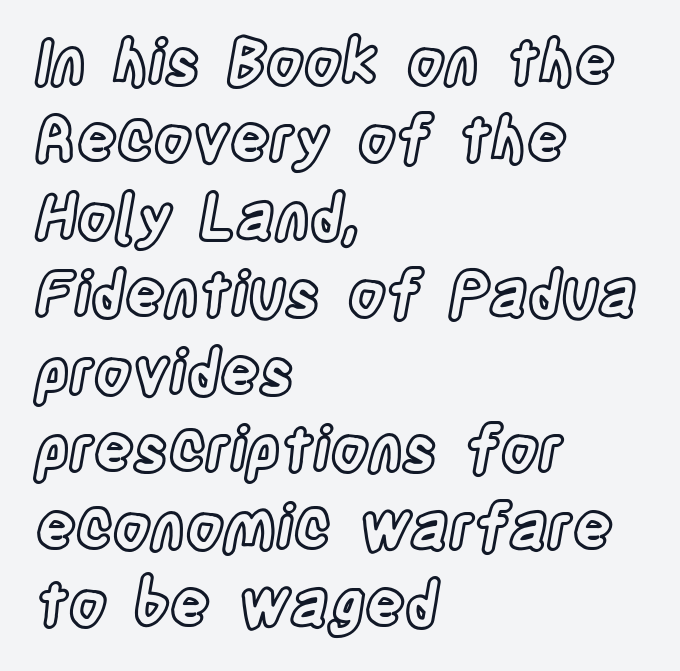
Q: Is the text italic (slanted)? A: Yes.
Q: Is the text underlined? A: No.
Q: How is the paragraph aligned? A: Left-aligned.
Q: Is the spacing between letters normal or unusually wide? A: Normal.
Q: Is the spacing between lines tight, normal or loose? A: Normal.
Q: Width (condensed, normal, or wide)? A: Condensed.
Q: x-height? A: Large.
Q: Monospaced? A: No.
